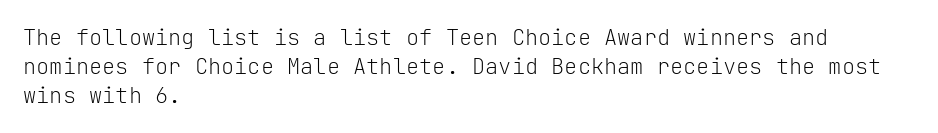
Tall strokes in this sample are plumb rather than angled. The passage shown has conventional tracking throughout. Every row of glyphs begins at an identical x-position on the left. A normal amount of white space separates one row of letters from the next. Type without underlining.
